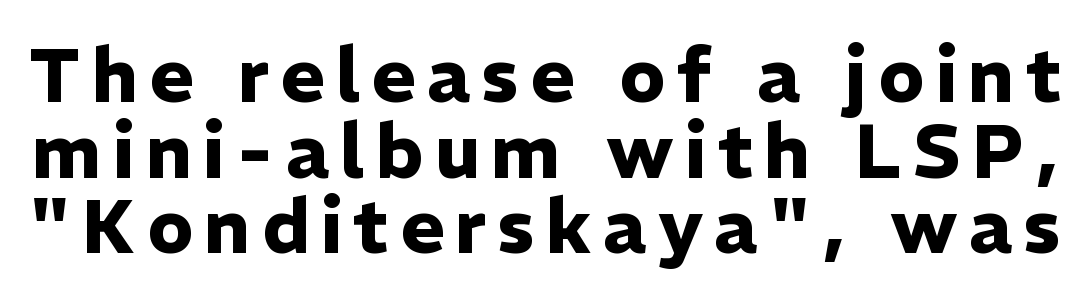
Q: Is the text bold? A: Yes.
Q: Is the text italic (slanted)? A: No, it is upright.
Q: Is the typeface a serif or a sans-serif typeface? A: Sans-serif.
Q: Is the text underlined? A: No.
Q: Is the spacing between lines tight, normal or loose? A: Tight.
Q: Width (condensed, normal, or wide)? A: Normal.
Q: Stroke contrast? A: Low.
Q: x-height? A: Medium.
Q: Monospaced? A: No.
